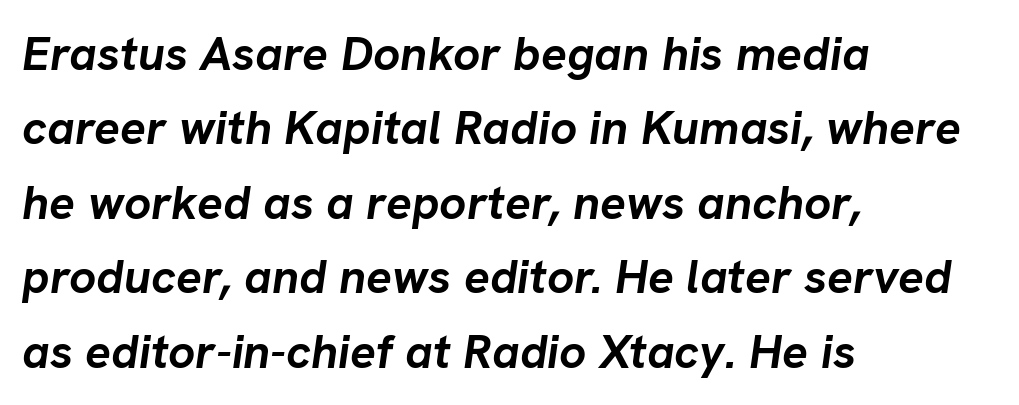
{"italic": "yes", "lean": "right", "slant_degrees": 8, "bold": "yes", "weight": "semibold", "width": "normal", "stroke_contrast": "low", "x_height": "medium", "monospaced": "no", "underline": "no", "align": "left", "line_spacing": "normal", "line_spacing_ratio": 1.55, "letter_spacing": "normal", "letter_spacing_em": 0.0, "glyph_px": 48}
